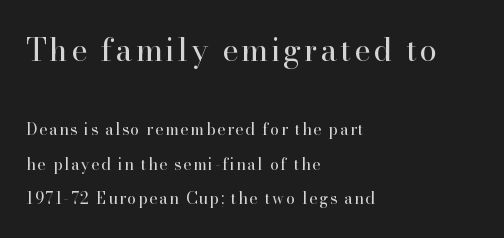
Q: Is the text bold? A: No.
Q: Is the text italic (slanted)? A: No, it is upright.
Q: Is the typeface a serif or a sans-serif typeface? A: Serif.
Q: Is the text underlined? A: No.
Q: How is the paragraph aligned? A: Left-aligned.
Q: Is the spacing between lines tight, normal or loose? A: Loose.
Q: Which block of text is set in a larger size, the first (top) or the second (bottom)? A: The first (top) one.
Q: Width (condensed, normal, or wide)? A: Normal.
Q: Stroke contrast? A: High.
Q: x-height? A: Small.
Q: Monospaced? A: No.
